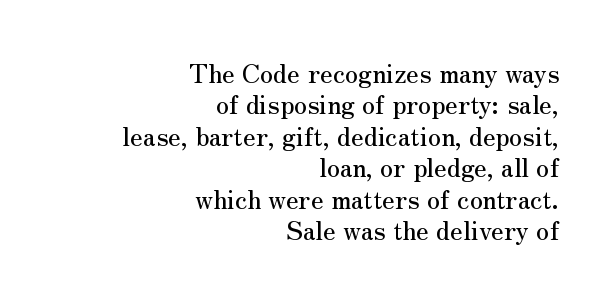
The image shows 26 px text type, upright; set right-aligned, line spacing 1.21x, normal letter spacing, not underlined.
